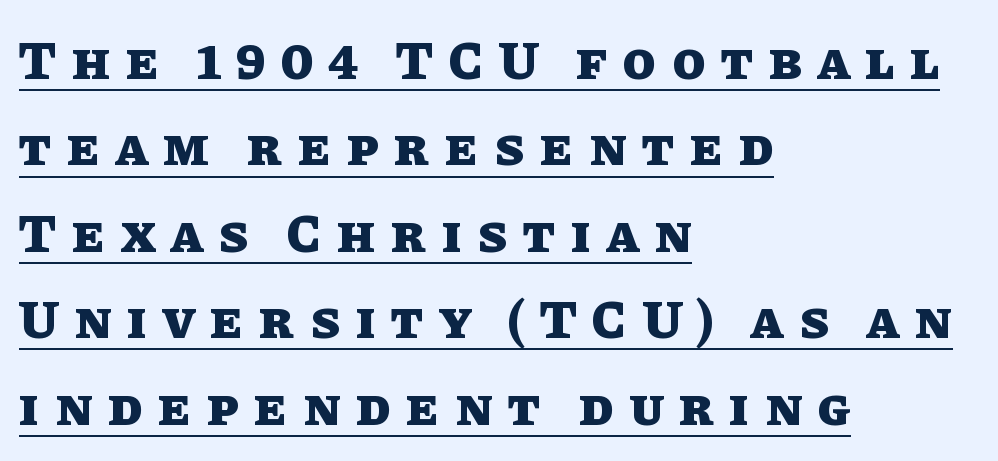
Proportional: the letters do not fall into vertical columns. Characters remain perfectly vertical along every line. As a designer I'd log this as weight 700, bold. Is the letter spacing exaggerated? Yes — the characters are pushed far apart.
